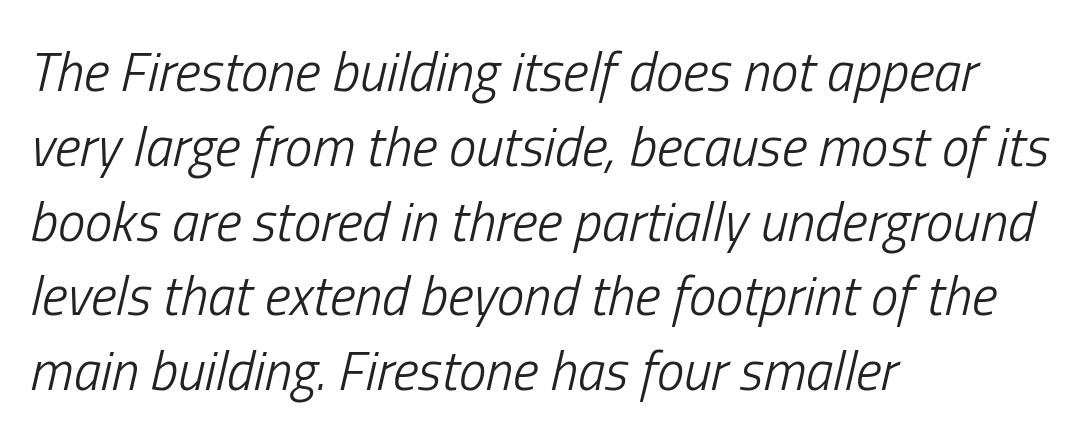
Q: Is the text bold? A: No.
Q: Is the text italic (slanted)? A: Yes, it leans right by about 13 degrees.
Q: Is the text underlined? A: No.
Q: How is the paragraph aligned? A: Left-aligned.
Q: Is the spacing between letters normal or unusually wide? A: Normal.
Q: Is the spacing between lines tight, normal or loose? A: Normal.
Q: Width (condensed, normal, or wide)? A: Condensed.
Q: Stroke contrast? A: Low.
Q: x-height? A: Medium.
Q: Monospaced? A: No.
